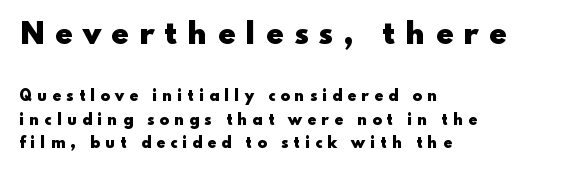
The image shows 28 px heavy, wide sans-serif type, upright; set left-aligned, normal line spacing (1.67x), unusually wide letter spacing (+0.36 em), not underlined; the first (top) block is 2.0x larger; low stroke contrast and a small x-height.
